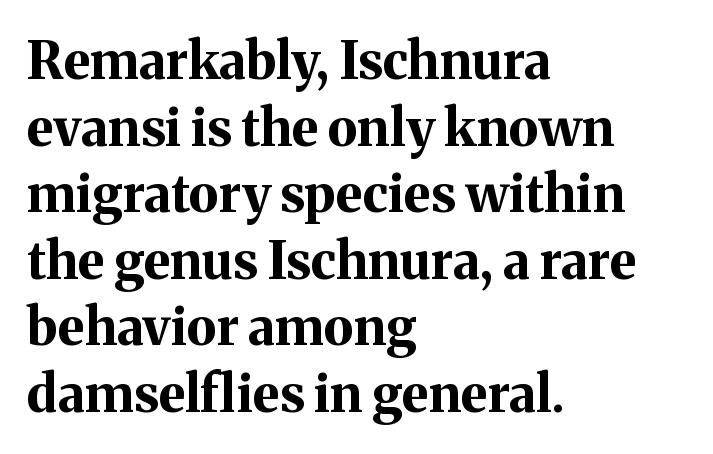
Q: Is the text bold? A: Yes.
Q: Is the text italic (slanted)? A: No, it is upright.
Q: Is the typeface a serif or a sans-serif typeface? A: Serif.
Q: Is the text underlined? A: No.
Q: How is the paragraph aligned? A: Left-aligned.
Q: Is the spacing between letters normal or unusually wide? A: Normal.
Q: Is the spacing between lines tight, normal or loose? A: Normal.
Q: Width (condensed, normal, or wide)? A: Normal.
Q: Stroke contrast? A: Medium.
Q: x-height? A: Medium.
Q: Monospaced? A: No.
